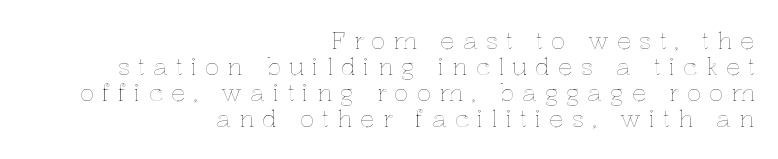
The line texture is sparse and dotted thanks to wide tracking. Posture: vertical. Baseline-to-baseline distance is barely more than the letter height. The text block is weighted toward the right margin, trailing off unevenly leftward. The gap between lines stays unmarked.
